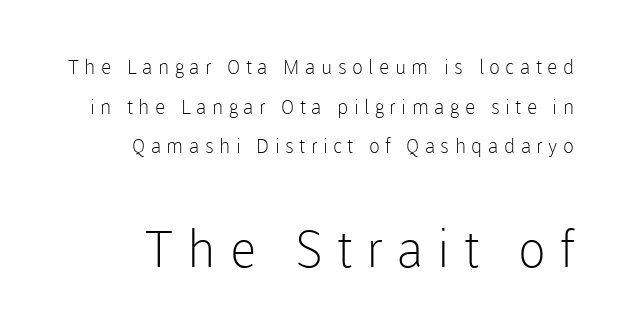
Does the leading feel generous? Absolutely, it's lavish. To sum up the face: it is a sans, with no serifs. The letters are spread apart with noticeably loose tracking. The composition opens small and finishes big. The setting favours the right margin, as signatures and pull-quotes sometimes do. No extra ink here — the face is not bold.
